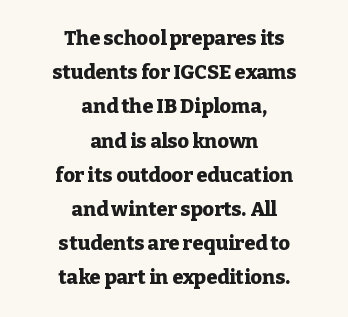
Strong, thick strokes mark this as bold type. The letters sit at their default tracking, neither squeezed nor spread. You can tell it's not italic because the verticals are truly vertical. One-word summary of the alignment: center. A bare baseline throughout the passage.
